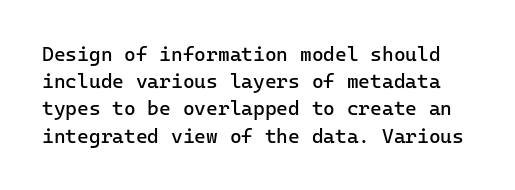
The image shows 20 px text type, upright; set normal line spacing (1.36x), normal letter spacing, not underlined.
